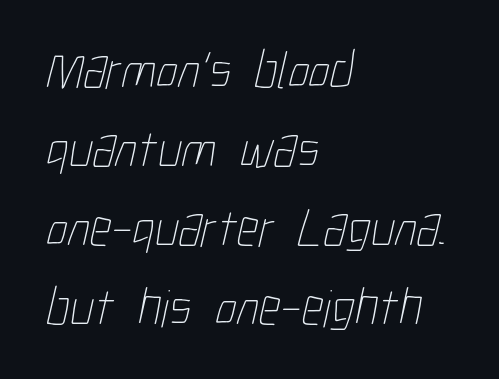
The image shows 53 px thin, condensed type; set left-aligned, normal line spacing (1.49x), normal letter spacing, not underlined; low stroke contrast and a medium x-height.
